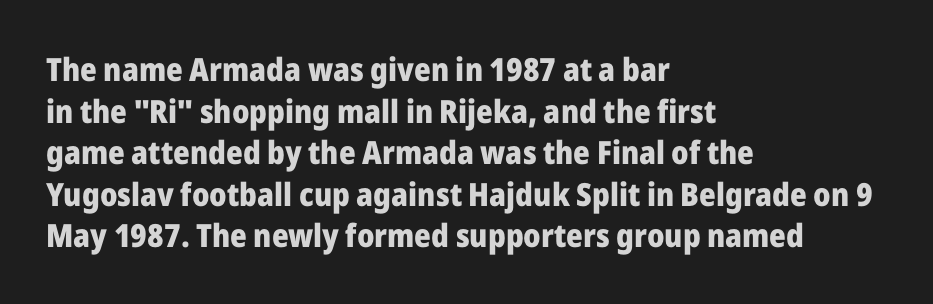
{"serif": "no", "italic": "no", "bold": "yes", "weight": "heavy", "width": "normal", "stroke_contrast": "low", "x_height": "medium", "monospaced": "no", "underline": "no", "align": "left", "line_spacing": "normal", "line_spacing_ratio": 1.3, "letter_spacing": "normal", "letter_spacing_em": 0.0, "glyph_px": 32}
